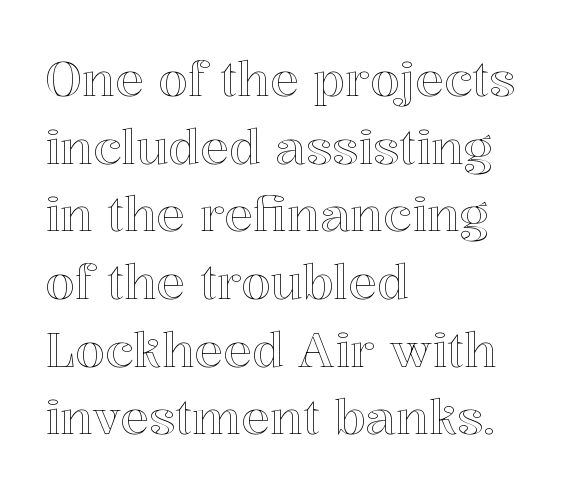
The image shows 48 px text type, upright; set left-aligned, normal line spacing (1.41x), normal letter spacing, not underlined; a medium x-height.
